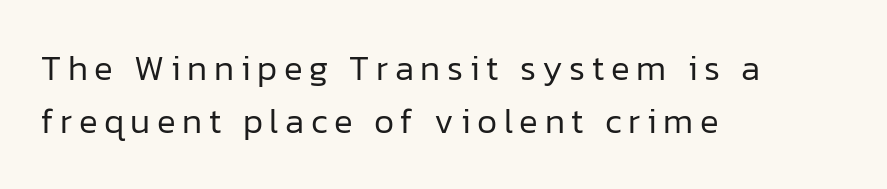
Q: Is the text bold? A: No.
Q: Is the text italic (slanted)? A: No, it is upright.
Q: Is the typeface a serif or a sans-serif typeface? A: Sans-serif.
Q: Is the text underlined? A: No.
Q: How is the paragraph aligned? A: Left-aligned.
Q: Is the spacing between lines tight, normal or loose? A: Normal.
Q: Width (condensed, normal, or wide)? A: Normal.
Q: Stroke contrast? A: Low.
Q: x-height? A: Medium.
Q: Monospaced? A: No.
